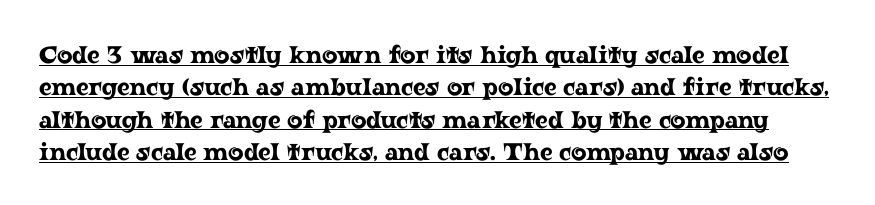
These characters rest on top of a visible drawn line. The face used here is rendered with its standard letterfit. The lettering holds an erect, upright posture throughout. The space between consecutive lines is moderate.
